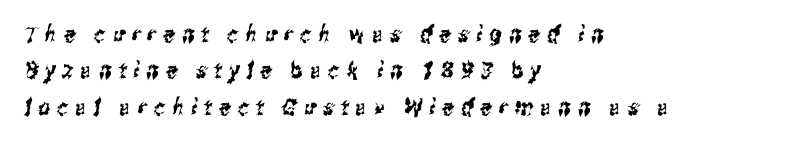
The image shows 23 px text type; set left-aligned, normal line spacing (1.58x), unusually wide letter spacing (+0.31 em), not underlined.
